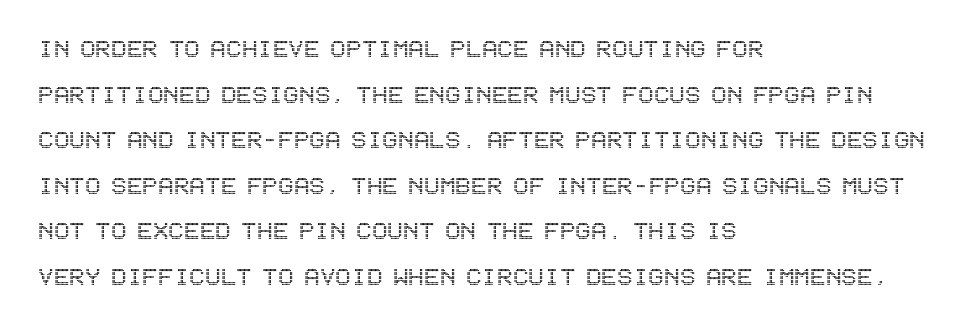
{"italic": "no", "width": "condensed", "x_height": "large", "underline": "no", "align": "left", "line_spacing": "normal", "line_spacing_ratio": 1.57, "letter_spacing": "normal", "letter_spacing_em": 0.0, "glyph_px": 29}
